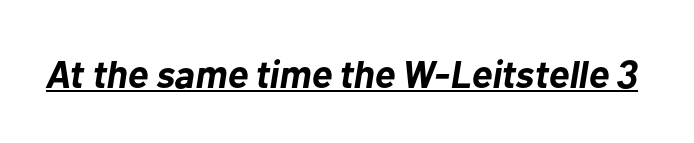
These words are printed bold, with thick strokes throughout. Looks like regular typesetting: each glyph gets only the width it needs. Underlining? Definitely there. Nothing unusual about the tracking: characters are spaced as the font intends. There's an unmistakable incline to the writing here.
